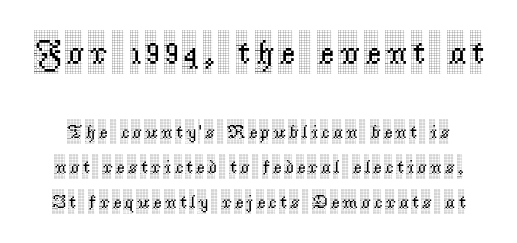
{"serif": "yes", "italic": "no", "width": "condensed", "x_height": "large", "monospaced": "no", "underline": "no", "line_spacing_ratio": 1.83, "larger_block": "first", "size_ratio": 1.79, "glyph_px": 34}
